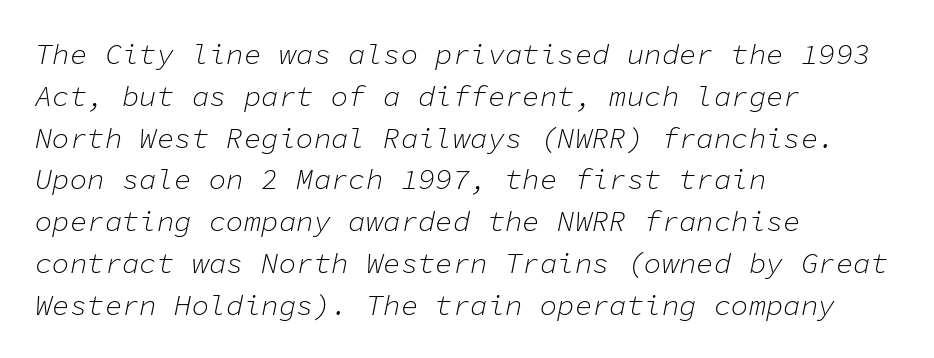
The image shows 29 px light type, italic (leaning right), monospaced; set left-aligned, normal line spacing (1.44x), normal letter spacing, not underlined; low stroke contrast and a medium x-height.
